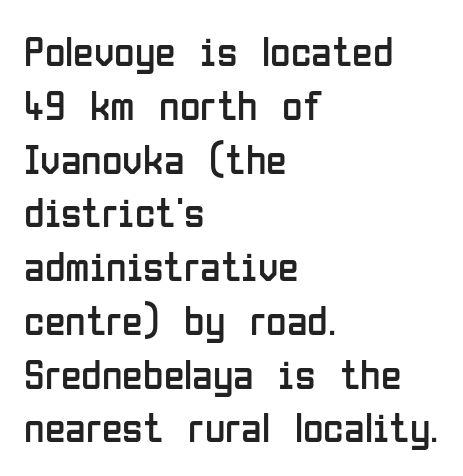
The image shows 42 px regular-weight, condensed sans-serif type, upright; set left-aligned, normal line spacing (1.28x), normal letter spacing, not underlined; low stroke contrast and a medium x-height.
